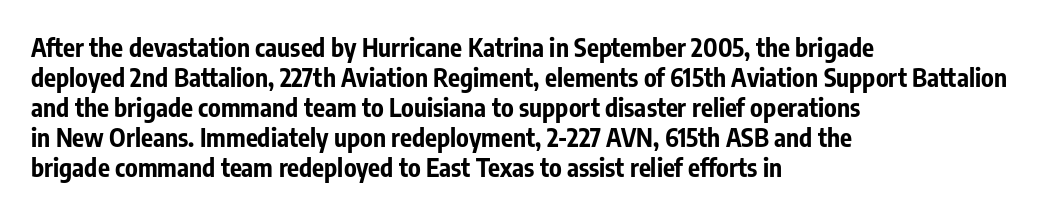
Default kerning and tracking; the words read as compact shapes. The letters stand upright; this is a roman face. Pretty heavy lettering here — definitely bold. The words here are not underlined.
